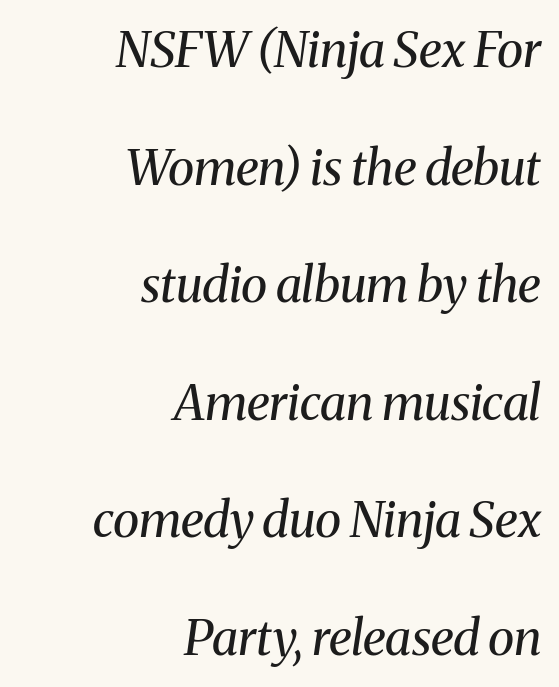
{"serif": "yes", "italic": "yes", "lean": "right", "slant_degrees": 8, "bold": "no", "weight": "regular", "width": "normal", "stroke_contrast": "medium", "x_height": "medium", "monospaced": "no", "underline": "no", "align": "right", "line_spacing": "loose", "line_spacing_ratio": 2.4, "letter_spacing": "normal", "letter_spacing_em": 0.0, "glyph_px": 49}
